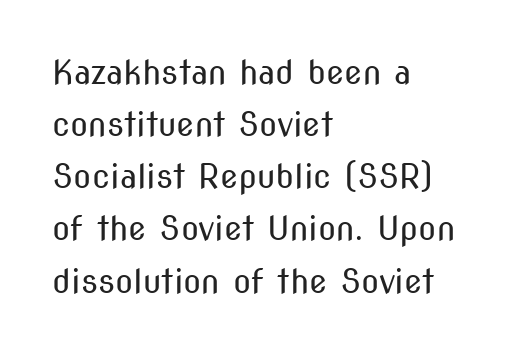
The image shows 33 px regular-weight, condensed sans-serif type, upright; set left-aligned, normal line spacing (1.58x), normal letter spacing, not underlined; medium stroke contrast and a medium x-height.
